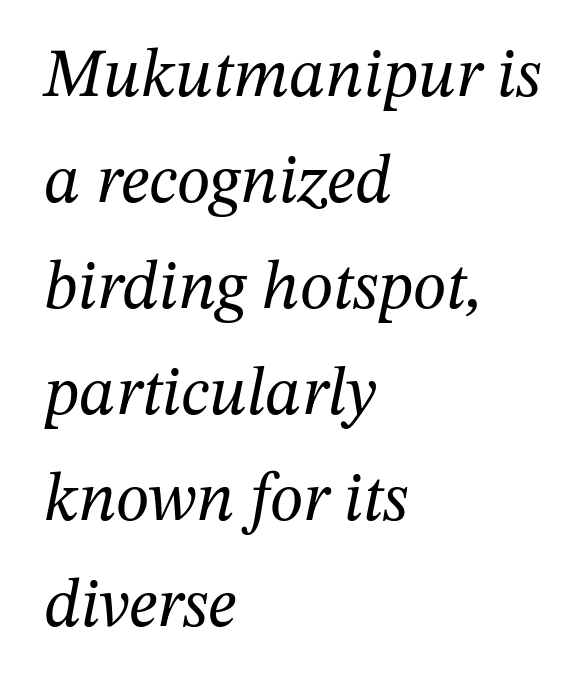
The image shows 68 px regular-weight serif type, italic (leaning right); set left-aligned, normal line spacing (1.56x), normal letter spacing, not underlined; medium stroke contrast and a medium x-height.
